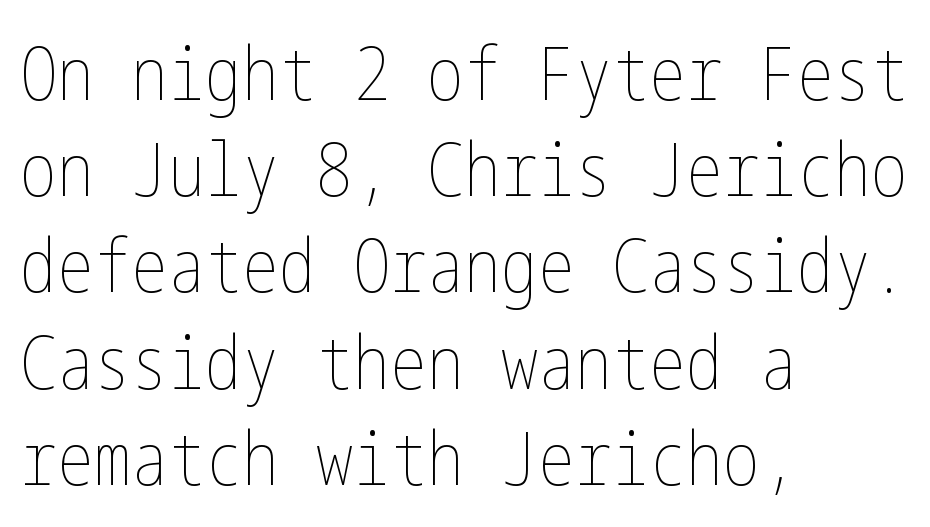
Does the leading feel generous? No, just average. A roman cut, with each character standing at attention. Teacher's note: observe the even left margin — that is flush-left alignment. The weight would be labelled regular, book, light, or lighter still. The area under the type is left untouched. Look at the tracking — it's just the regular setting, nothing added.
